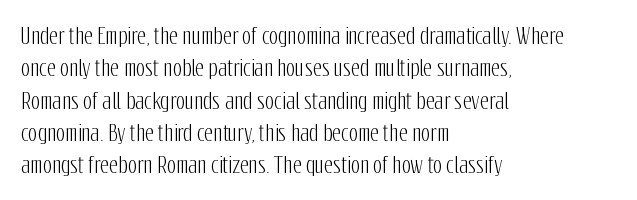
Q: Is the text italic (slanted)? A: No, it is upright.
Q: Is the text underlined? A: No.
Q: How is the paragraph aligned? A: Left-aligned.
Q: Is the spacing between letters normal or unusually wide? A: Normal.
Q: Is the spacing between lines tight, normal or loose? A: Normal.
